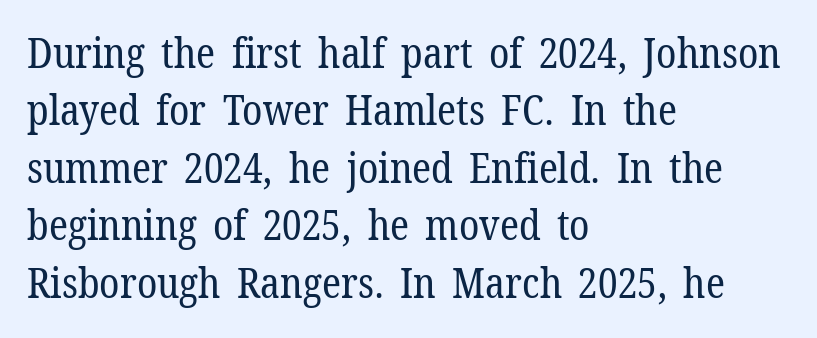
This is not heavy type; no bold has been used. Horizontal bands of white between lines are of average thickness. Each letter's strokes conclude with small projecting serifs. Observe the ordinary spacing: letters are neighbours, not strangers. The zone under the glyphs is completely vacant. Here the designer chose a conventional face with non-uniform glyph widths.
